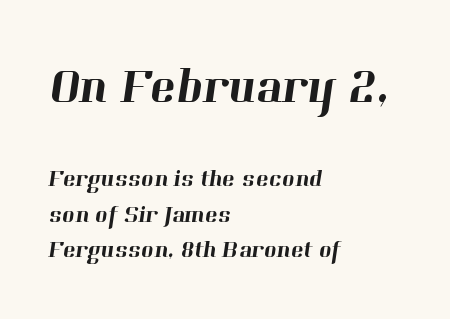
Line spacing here is normal. In this sample the first text group is rendered at the bigger scale. You could not count columns in this text — the font is proportionally spaced. Standard letterfit; no display-style spreading of the glyphs. Glance below the letters and you will spot only blank space.
